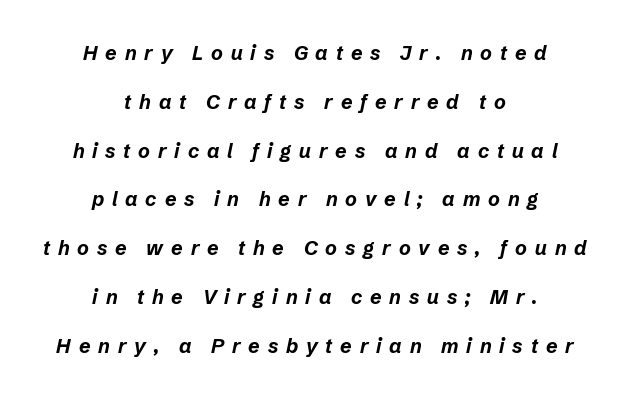
The image shows 20 px bold type, italic (leaning right); set centered, loose line spacing (2.44x), unusually wide letter spacing (+0.39 em), not underlined.
